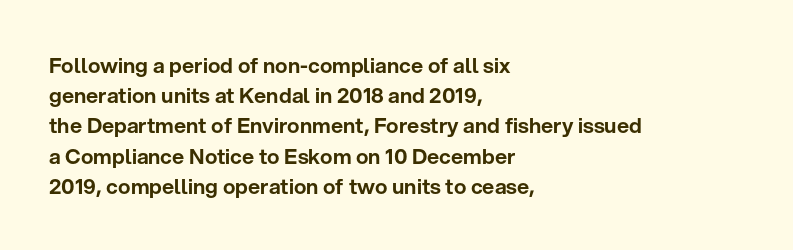
{"italic": "no", "underline": "no", "align": "left", "line_spacing": "normal", "line_spacing_ratio": 1.44, "letter_spacing": "normal", "letter_spacing_em": 0.0, "glyph_px": 21}
